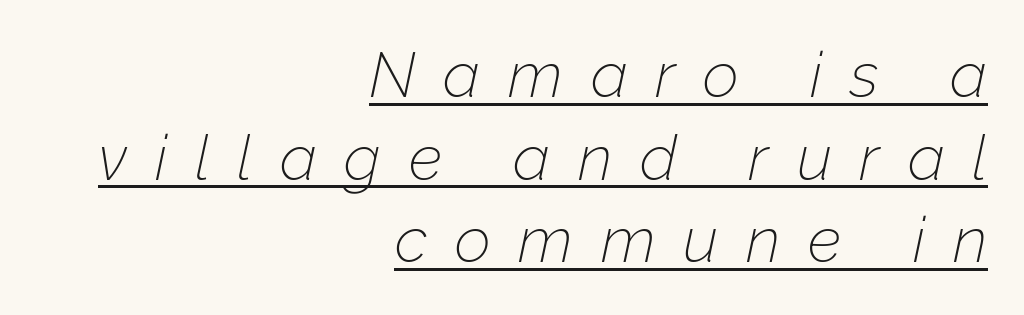
{"italic": "yes", "lean": "right", "slant_degrees": 12, "bold": "no", "weight": "thin", "width": "normal", "stroke_contrast": "low", "x_height": "medium", "monospaced": "no", "underline": "yes", "align": "right", "line_spacing": "normal", "line_spacing_ratio": 1.31, "letter_spacing": "wide", "letter_spacing_em": 0.44, "glyph_px": 63}
